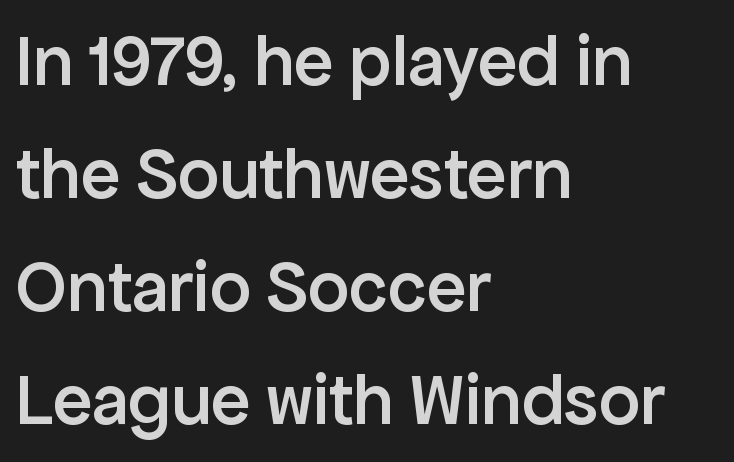
{"serif": "no", "italic": "no", "bold": "semi", "weight": "semibold", "width": "normal", "stroke_contrast": "low", "x_height": "medium", "monospaced": "no", "underline": "no", "align": "left", "line_spacing": "normal", "line_spacing_ratio": 1.55, "letter_spacing": "normal", "letter_spacing_em": 0.0, "glyph_px": 73}
